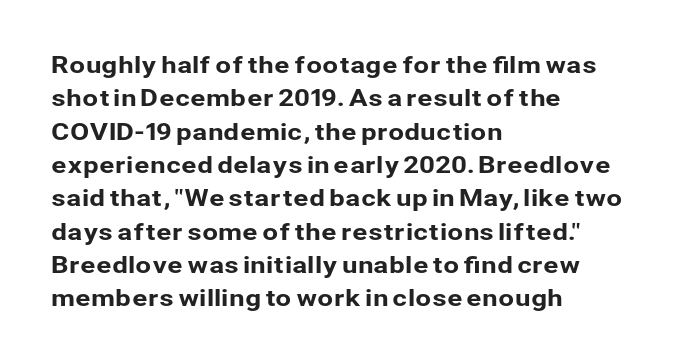
{"italic": "no", "underline": "no", "align": "left", "line_spacing": "normal", "line_spacing_ratio": 1.45, "letter_spacing": "normal", "letter_spacing_em": 0.0, "glyph_px": 23}
